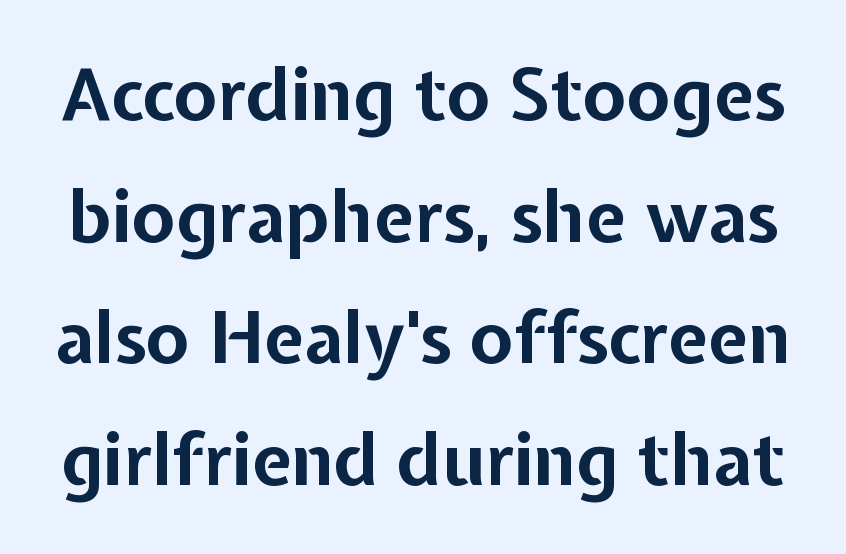
The image shows 72 px bold sans-serif type, upright; set normal line spacing (1.69x), normal letter spacing, not underlined; low stroke contrast and a medium x-height.
